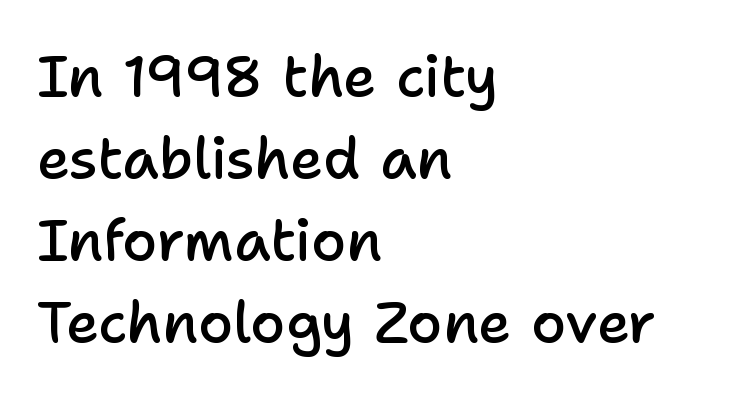
The image shows 57 px semibold sans-serif type, upright; set left-aligned, normal line spacing (1.44x), normal letter spacing, not underlined; low stroke contrast and a medium x-height.
